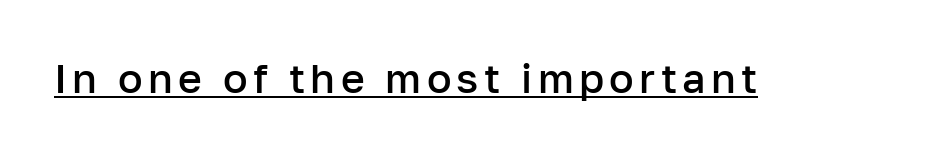
The image shows 41 px semibold sans-serif type, upright; set underlined; low stroke contrast and a medium x-height.
